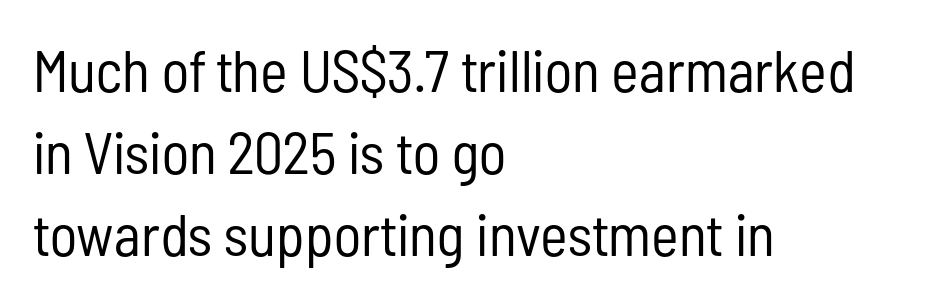
The image shows 59 px regular-weight, condensed sans-serif type, upright; set left-aligned, normal line spacing (1.39x), normal letter spacing, not underlined; low stroke contrast and a medium x-height.
